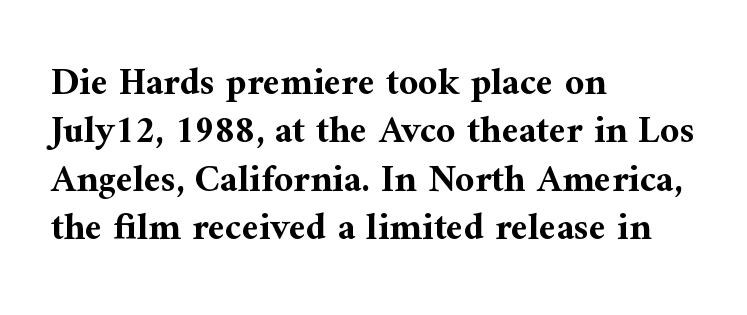
{"serif": "yes", "italic": "no", "bold": "yes", "weight": "bold", "width": "normal", "stroke_contrast": "medium", "x_height": "medium", "monospaced": "no", "underline": "no", "align": "left", "line_spacing": "normal", "line_spacing_ratio": 1.27, "letter_spacing": "normal", "letter_spacing_em": 0.0, "glyph_px": 38}
